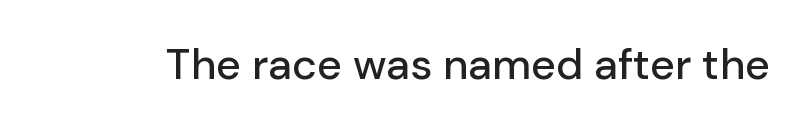
The image shows 43 px sans-serif type, upright; set normal letter spacing, not underlined; low stroke contrast and a medium x-height.
